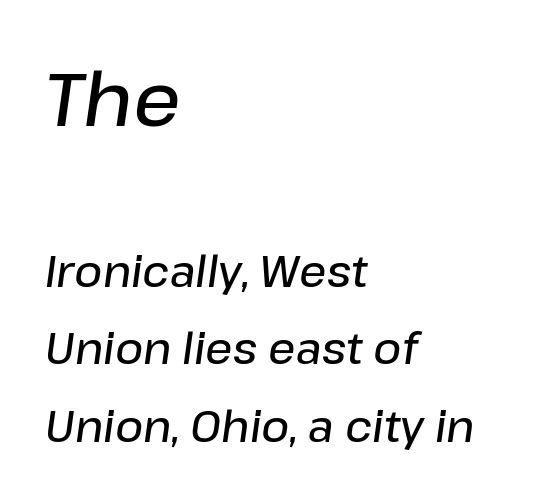
These two chunks differ in scale, with the top chunk taking the larger measure. Emphasis by weight is partial: semibold. Is the block centered? No — it sits flush against the left margin. The typography opts for an oblique posture over an upright one. Does extra space separate the letters? No, they use regular spacing.
